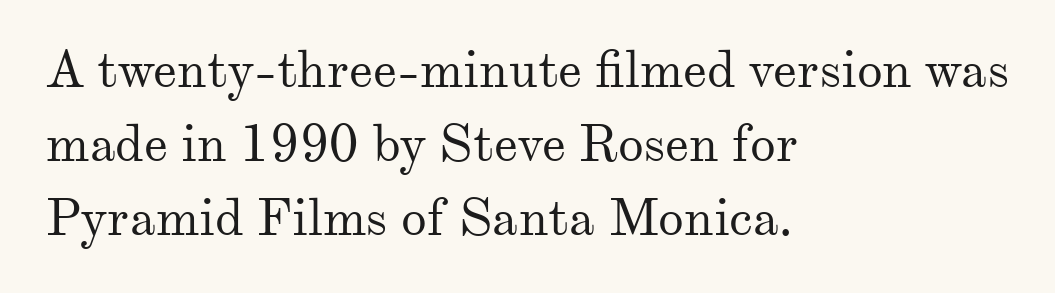
Do the characters align in a grid? No, the font is proportional. Tracking value appears to be zero — textbook default spacing. Vertically, the passage feels balanced, rows spaced as you'd expect. Examine the stroke ends and you'll spot serifs. It's the straight-up-and-down kind of type. Check under the words: just untouched page.
